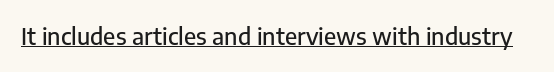
Q: Is the text italic (slanted)? A: No, it is upright.
Q: Is the text underlined? A: Yes.
Q: Is the spacing between letters normal or unusually wide? A: Normal.
